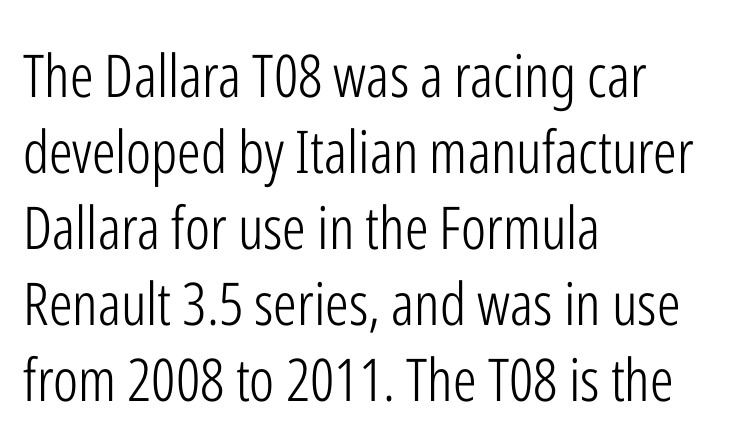
The image shows 59 px light, condensed sans-serif type, upright; set left-aligned, normal line spacing (1.29x), normal letter spacing, not underlined; low stroke contrast and a medium x-height.
